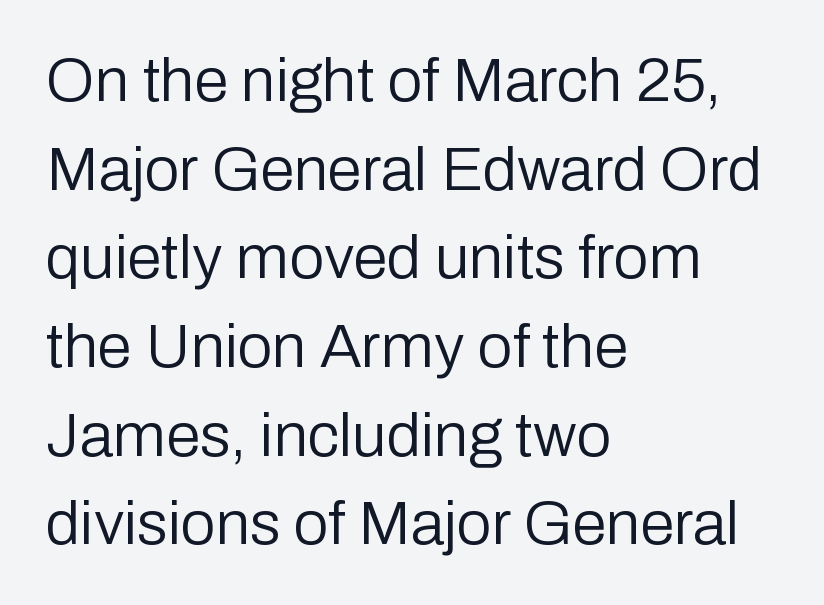
Q: Is the text bold? A: No.
Q: Is the text italic (slanted)? A: No, it is upright.
Q: Is the typeface a serif or a sans-serif typeface? A: Sans-serif.
Q: Is the text underlined? A: No.
Q: How is the paragraph aligned? A: Left-aligned.
Q: Is the spacing between letters normal or unusually wide? A: Normal.
Q: Is the spacing between lines tight, normal or loose? A: Normal.
Q: Width (condensed, normal, or wide)? A: Normal.
Q: Stroke contrast? A: Low.
Q: x-height? A: Medium.
Q: Monospaced? A: No.
